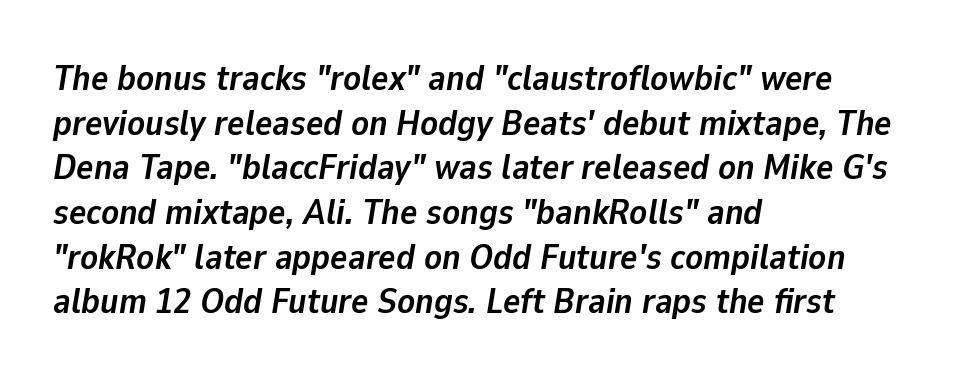
The image shows 36 px semibold type, italic (leaning right); set left-aligned, line spacing 1.24x, normal letter spacing, not underlined; low stroke contrast and a medium x-height.
